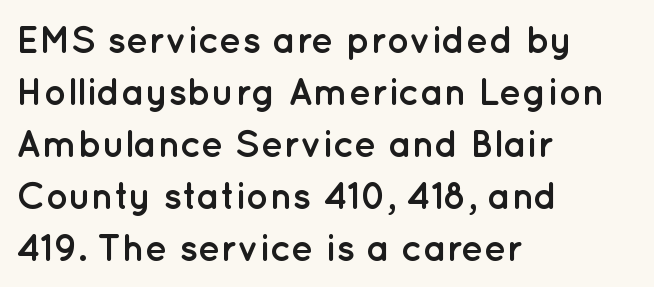
The image shows 38 px semibold sans-serif type, upright; set left-aligned, normal line spacing (1.37x), normal letter spacing, not underlined; low stroke contrast and a medium x-height.
